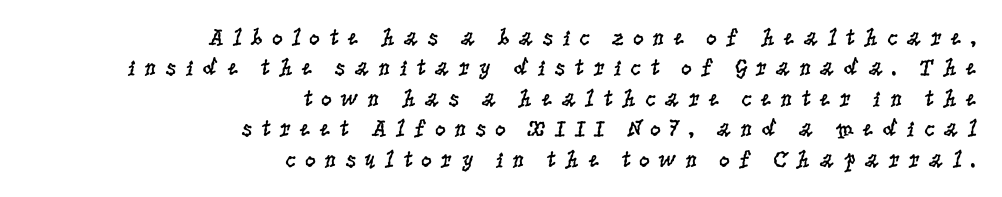
The image shows 24 px text type; set right-aligned, normal line spacing (1.27x), unusually wide letter spacing (+0.34 em), not underlined.
